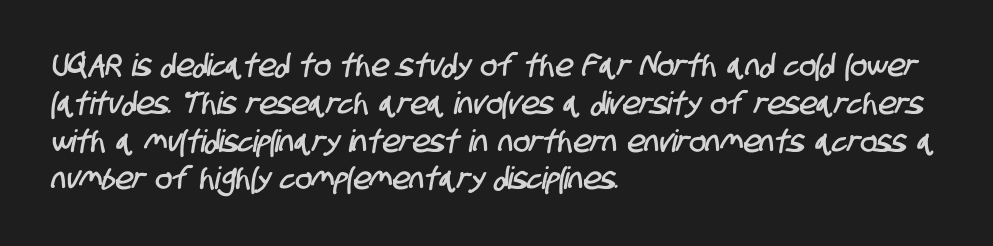
Q: Is the typeface a serif or a sans-serif typeface? A: Sans-serif.
Q: Is the text underlined? A: No.
Q: How is the paragraph aligned? A: Left-aligned.
Q: Is the spacing between letters normal or unusually wide? A: Normal.
Q: Width (condensed, normal, or wide)? A: Condensed.
Q: Stroke contrast? A: Low.
Q: x-height? A: Large.
Q: Monospaced? A: No.
